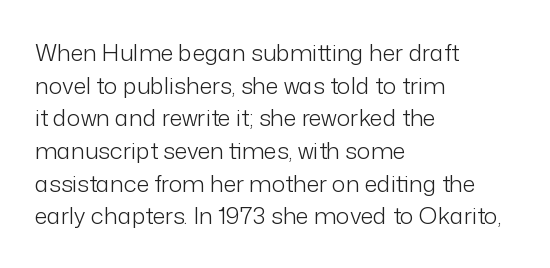
Q: Is the text bold? A: No.
Q: Is the text italic (slanted)? A: No, it is upright.
Q: Is the text underlined? A: No.
Q: How is the paragraph aligned? A: Left-aligned.
Q: Is the spacing between letters normal or unusually wide? A: Normal.
Q: Is the spacing between lines tight, normal or loose? A: Normal.
